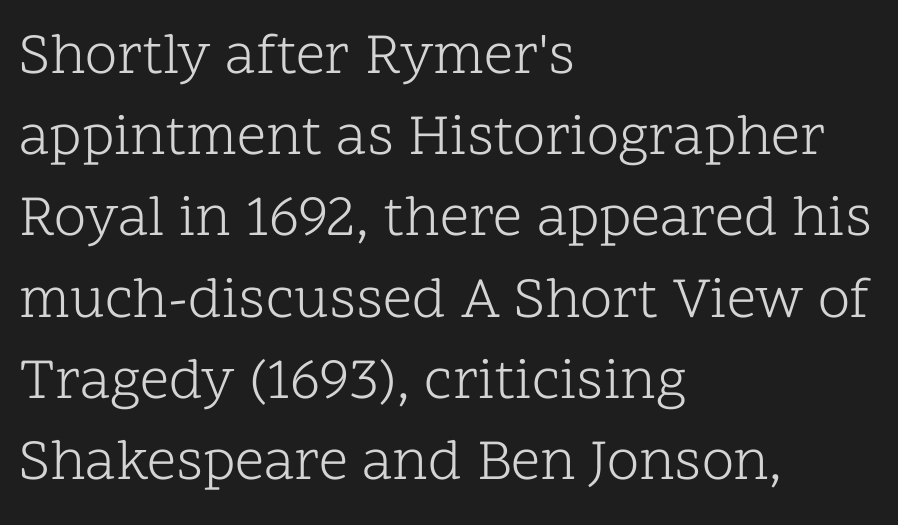
A roman cut, with each character standing at attention. The letters advance in unequal steps, a hallmark of proportional type. The space between consecutive lines is moderate. Lines of text with bare space underneath. All the whitespace from short lines collects on the right.
